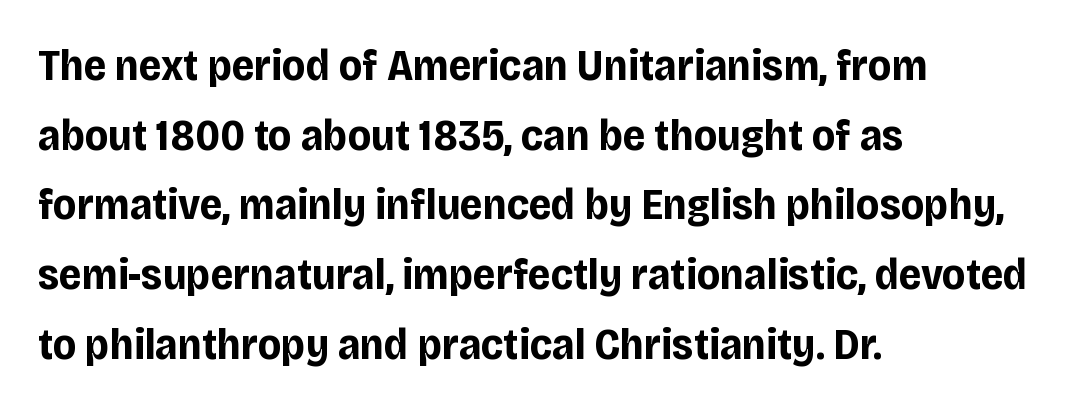
Q: Is the text bold? A: Yes.
Q: Is the text italic (slanted)? A: No, it is upright.
Q: Is the typeface a serif or a sans-serif typeface? A: Sans-serif.
Q: Is the text underlined? A: No.
Q: How is the paragraph aligned? A: Left-aligned.
Q: Is the spacing between letters normal or unusually wide? A: Normal.
Q: Is the spacing between lines tight, normal or loose? A: Normal.
Q: Width (condensed, normal, or wide)? A: Condensed.
Q: Stroke contrast? A: Low.
Q: x-height? A: Large.
Q: Monospaced? A: No.
